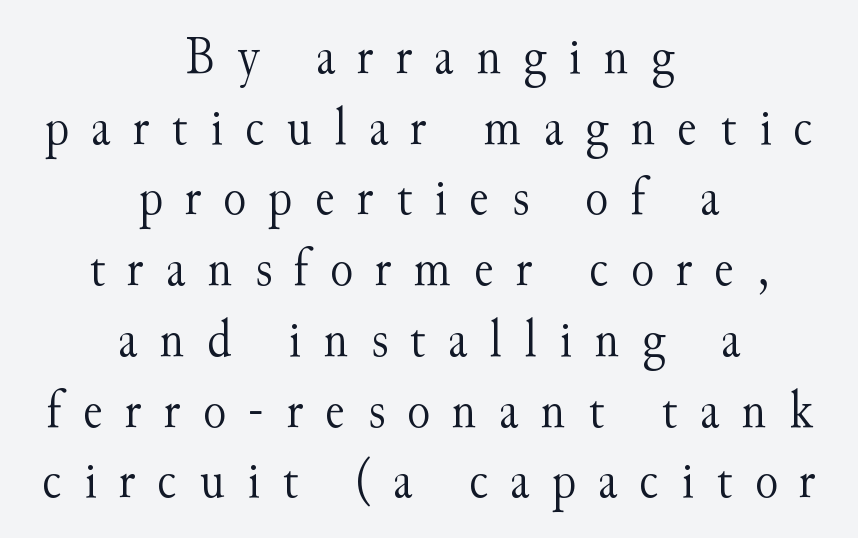
Tracking value appears strongly positive — letters spread wide. Just letters on the line, the space beneath them empty. Upright lettering throughout. Casual observation: everything's sitting right in the middle.
